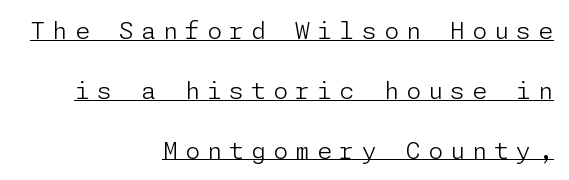
The image shows 24 px text type, upright; set right-aligned, loose line spacing (2.49x), unusually wide letter spacing (+0.3 em), underlined.
